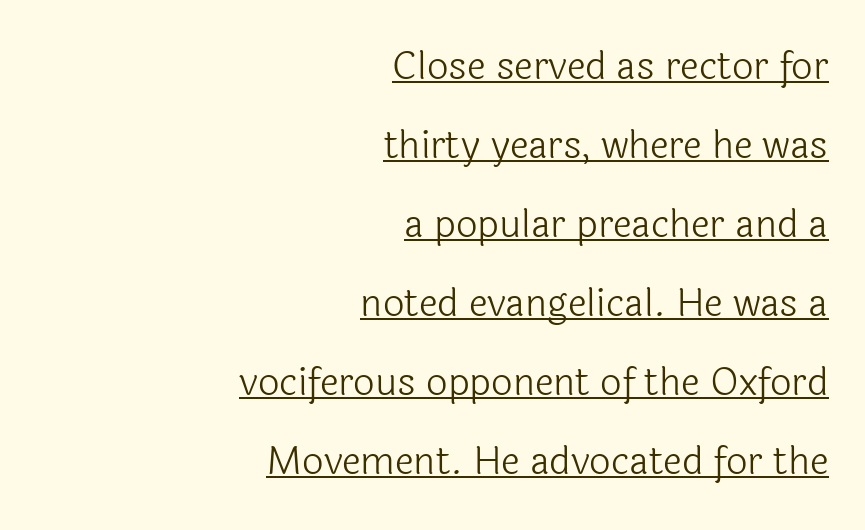
Q: Is the text bold? A: No.
Q: Is the text italic (slanted)? A: No, it is upright.
Q: Is the typeface a serif or a sans-serif typeface? A: Sans-serif.
Q: Is the text underlined? A: Yes.
Q: How is the paragraph aligned? A: Right-aligned.
Q: Is the spacing between letters normal or unusually wide? A: Normal.
Q: Is the spacing between lines tight, normal or loose? A: Loose.
Q: Width (condensed, normal, or wide)? A: Normal.
Q: x-height? A: Medium.
Q: Monospaced? A: No.
